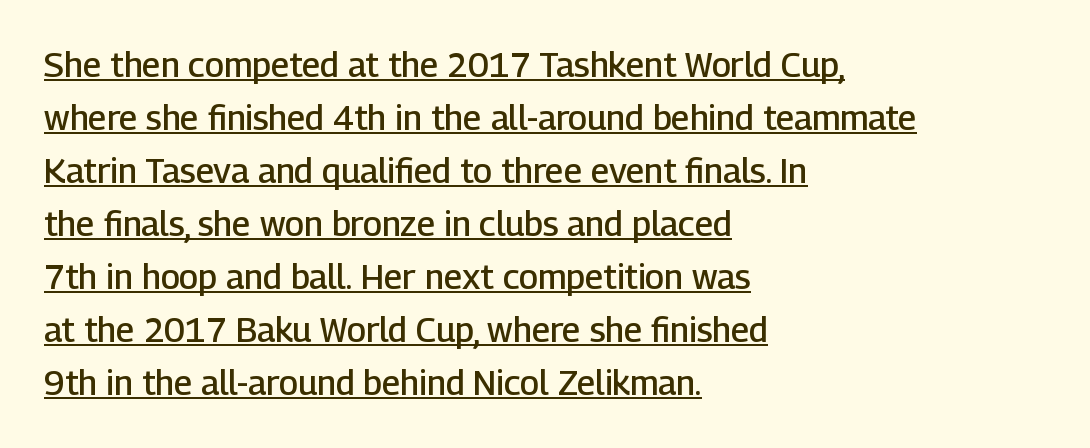
The image shows 34 px semibold sans-serif type, upright; set left-aligned, normal line spacing (1.56x), normal letter spacing, underlined; low stroke contrast and a medium x-height.
